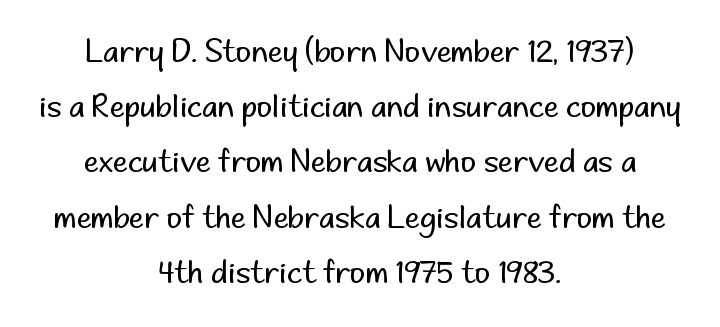
Q: Is the text bold? A: No.
Q: Is the text italic (slanted)? A: No, it is upright.
Q: Is the typeface a serif or a sans-serif typeface? A: Sans-serif.
Q: Is the text underlined? A: No.
Q: How is the paragraph aligned? A: Centered.
Q: Is the spacing between letters normal or unusually wide? A: Normal.
Q: Width (condensed, normal, or wide)? A: Normal.
Q: Stroke contrast? A: Low.
Q: x-height? A: Small.
Q: Monospaced? A: No.
